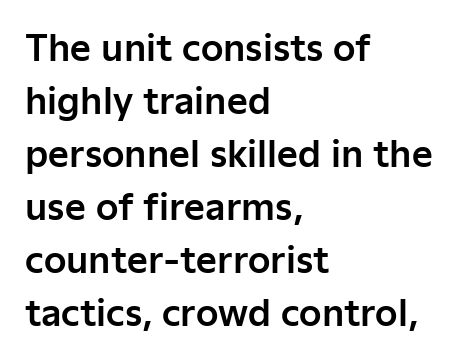
{"serif": "no", "italic": "no", "width": "normal", "stroke_contrast": "low", "x_height": "medium", "monospaced": "no", "underline": "no", "align": "left", "line_spacing": "normal", "line_spacing_ratio": 1.47, "letter_spacing": "normal", "letter_spacing_em": 0.0, "glyph_px": 36}
